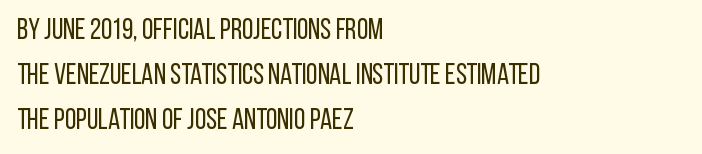
Characters follow at the spacing the type designer built in. Is the type heavy? It reads as light-to-regular instead. The letters stand straight up with perfectly vertical stems. Examine the stroke ends and you'll find no serifs. Notice how the passage keeps a crisp vertical edge on the left only. The rendering uses natural spacing where letterforms have individual widths.
